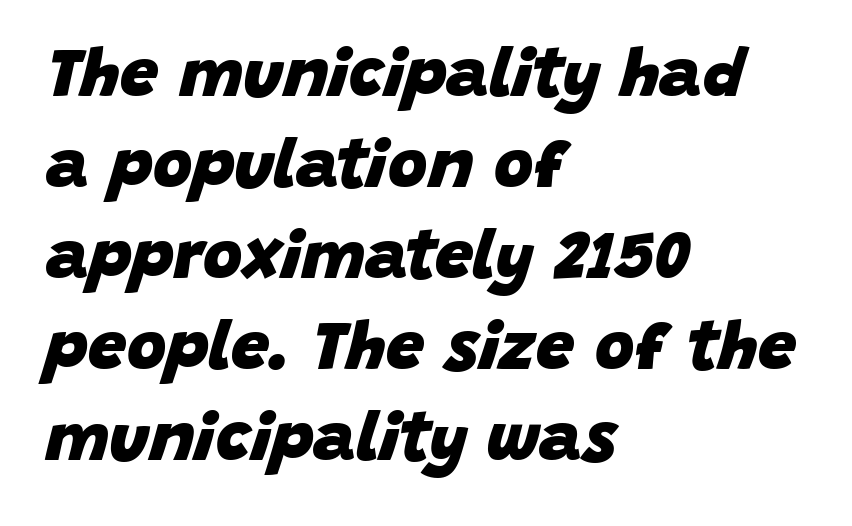
Q: Is the text bold? A: Yes.
Q: Is the text italic (slanted)? A: Yes, it leans right by about 15 degrees.
Q: Is the text underlined? A: No.
Q: How is the paragraph aligned? A: Left-aligned.
Q: Is the spacing between letters normal or unusually wide? A: Normal.
Q: Is the spacing between lines tight, normal or loose? A: Normal.
Q: Width (condensed, normal, or wide)? A: Normal.
Q: Stroke contrast? A: Low.
Q: x-height? A: Large.
Q: Monospaced? A: No.
